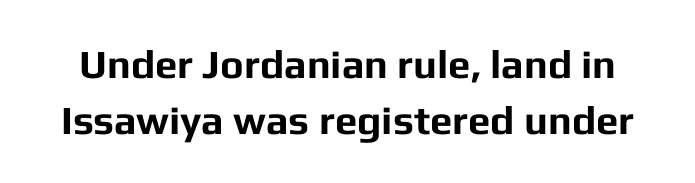
The image shows 40 px bold sans-serif type, upright; set normal line spacing (1.39x), normal letter spacing, not underlined; low stroke contrast and a medium x-height.
